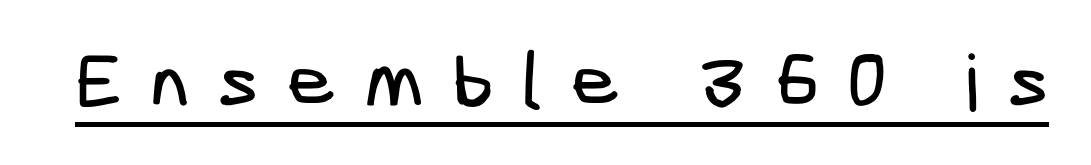
The image shows 78 px condensed sans-serif type; set unusually wide letter spacing (+0.35 em), underlined; low stroke contrast and a medium x-height.
